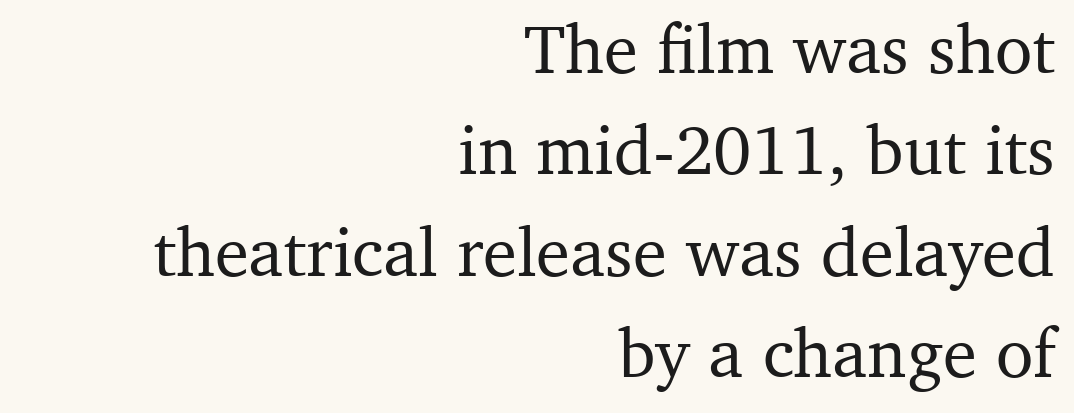
The image shows 69 px serif type, upright; set right-aligned, normal line spacing (1.47x), normal letter spacing, not underlined; medium stroke contrast and a medium x-height.
